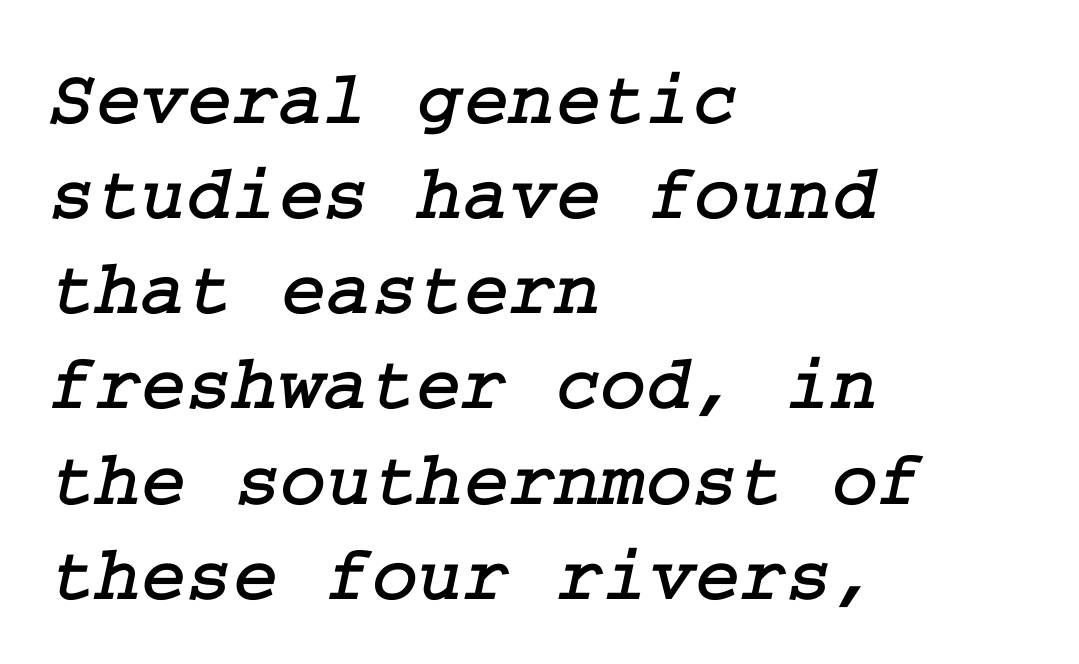
The image shows 78 px serif type; set left-aligned, line spacing 1.22x, normal letter spacing, not underlined; low stroke contrast and a medium x-height.
